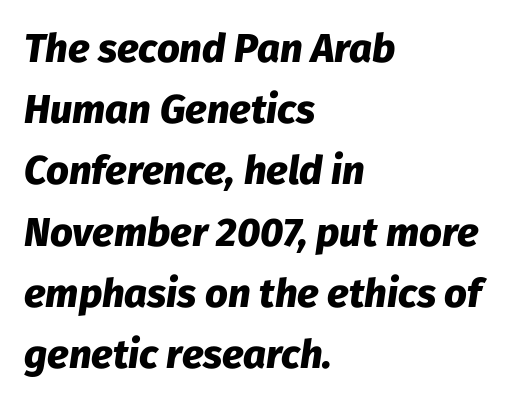
Leading: standard. The string is rendered with underlining switched off. You can tell it's italic because the verticals aren't actually vertical. This sample has the flowing, uneven cadence of proportional lettering.
